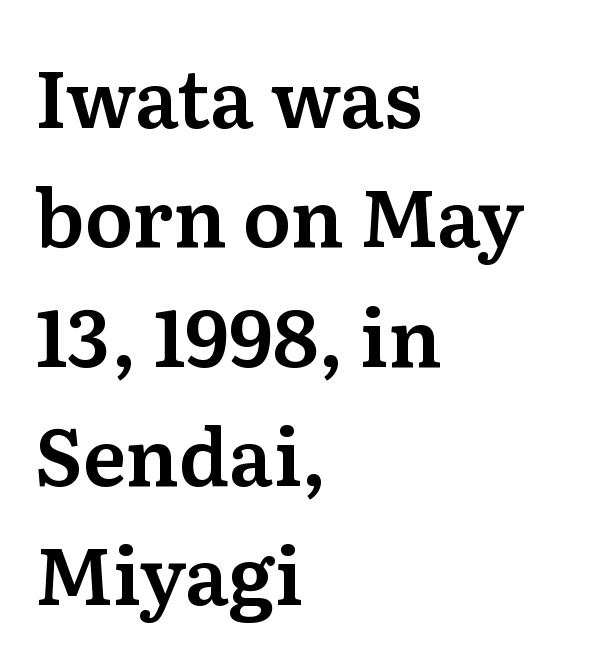
Little horizontal feet cap the strokes, marking this as serif type. Looks like regular typesetting: each glyph gets only the width it needs. Short note: letters normally spaced. This rendering uses left alignment, leaving the right contour irregular. Quick note: underline off. Vertical strokes here are truly vertical.
